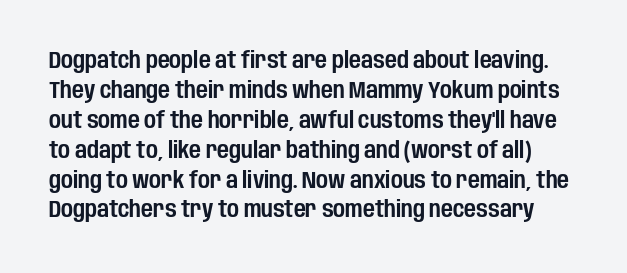
{"italic": "no", "underline": "no", "line_spacing": "normal", "line_spacing_ratio": 1.3, "letter_spacing": "normal", "letter_spacing_em": 0.0, "glyph_px": 23}
